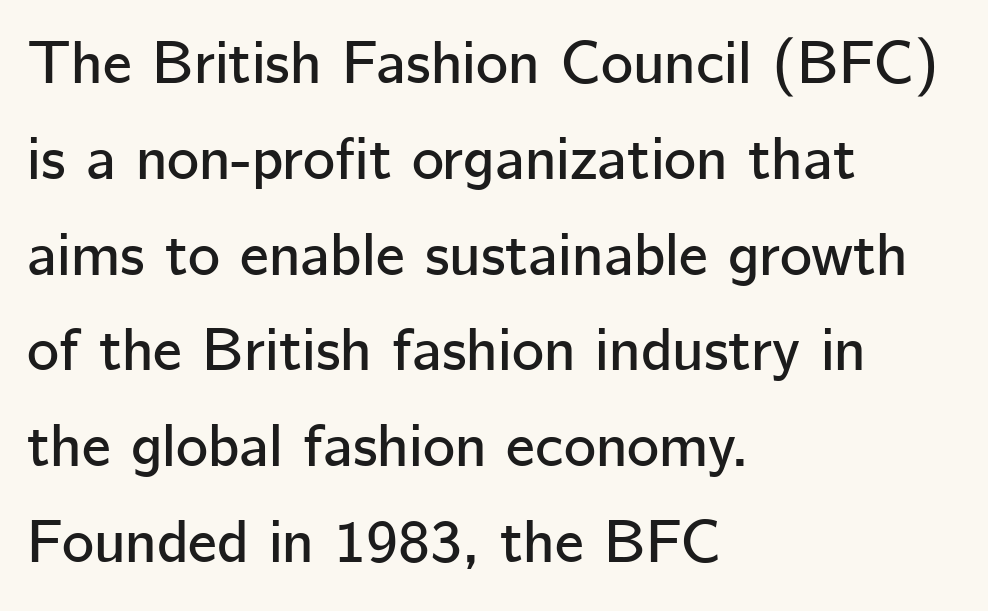
{"serif": "no", "italic": "no", "width": "normal", "stroke_contrast": "low", "x_height": "medium", "monospaced": "no", "underline": "no", "align": "left", "line_spacing": "normal", "line_spacing_ratio": 1.57, "letter_spacing": "normal", "letter_spacing_em": 0.0, "glyph_px": 61}
